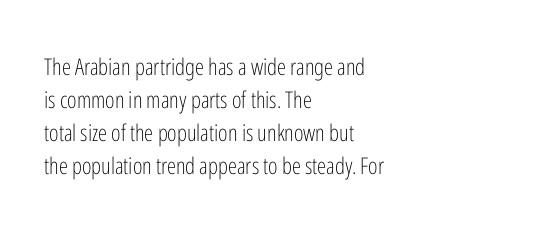
The image shows 23 px text type, upright; set left-aligned, normal line spacing (1.44x), normal letter spacing, not underlined.
